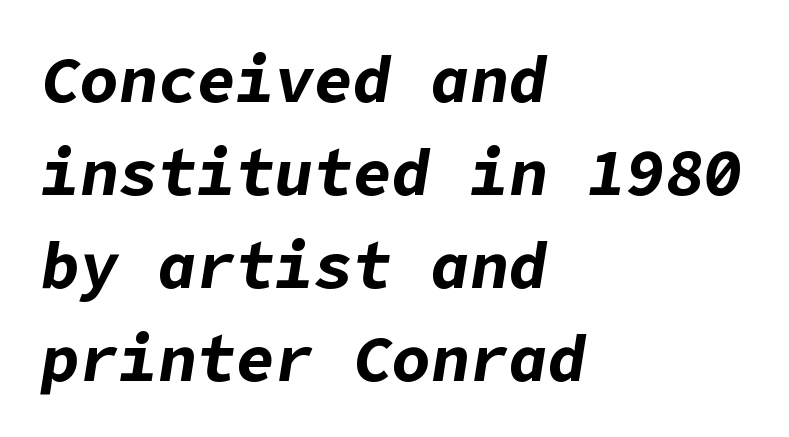
The image shows 65 px bold type, italic (leaning right); set left-aligned, normal line spacing (1.43x), normal letter spacing, not underlined; low stroke contrast and a medium x-height.
